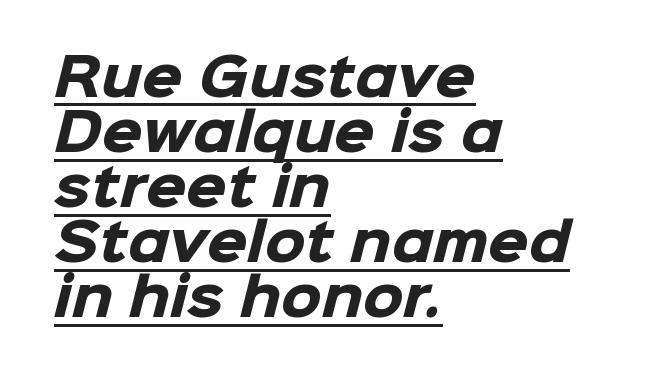
The words here are underlined. Compared with typical body copy, the letter spacing here is the same. If you drew a ruler down the left edge, every line would touch it. Do the characters align in a grid? No, the font is proportional. Grotesque or geometric, the face here clearly has no serifs.
